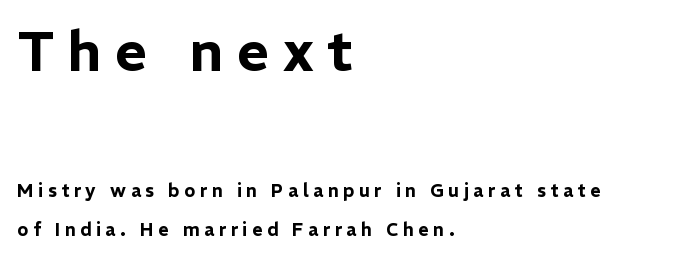
{"serif": "no", "italic": "no", "width": "normal", "stroke_contrast": "low", "x_height": "medium", "monospaced": "no", "underline": "no", "align": "left", "line_spacing": "loose", "line_spacing_ratio": 2.15, "letter_spacing": "wide", "letter_spacing_em": 0.25, "larger_block": "first", "size_ratio": 3.06, "glyph_px": 55}
